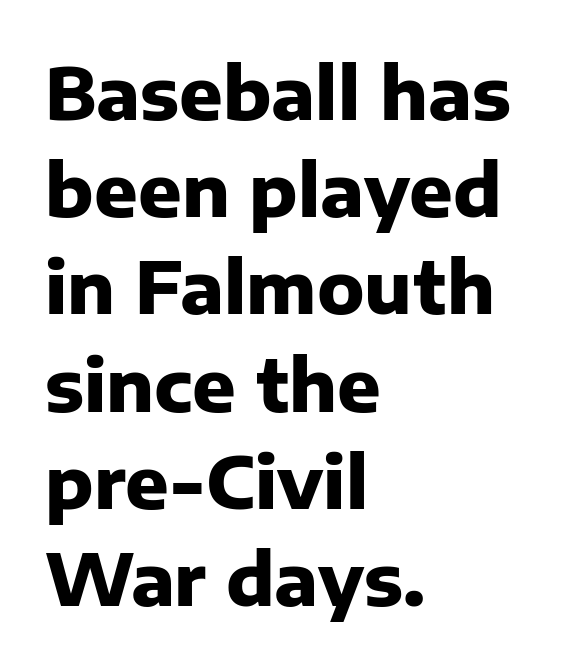
{"serif": "no", "italic": "no", "bold": "yes", "weight": "heavy", "width": "normal", "stroke_contrast": "low", "x_height": "medium", "monospaced": "no", "underline": "no", "align": "left", "line_spacing": "normal", "line_spacing_ratio": 1.35, "letter_spacing": "normal", "letter_spacing_em": 0.0, "glyph_px": 72}
